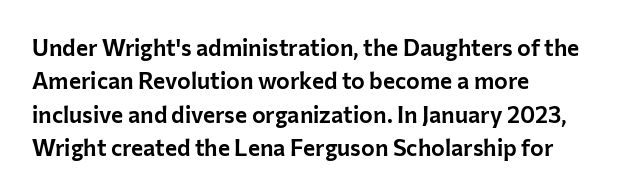
Q: Is the text italic (slanted)? A: No, it is upright.
Q: Is the text underlined? A: No.
Q: How is the paragraph aligned? A: Left-aligned.
Q: Is the spacing between letters normal or unusually wide? A: Normal.
Q: Is the spacing between lines tight, normal or loose? A: Normal.
